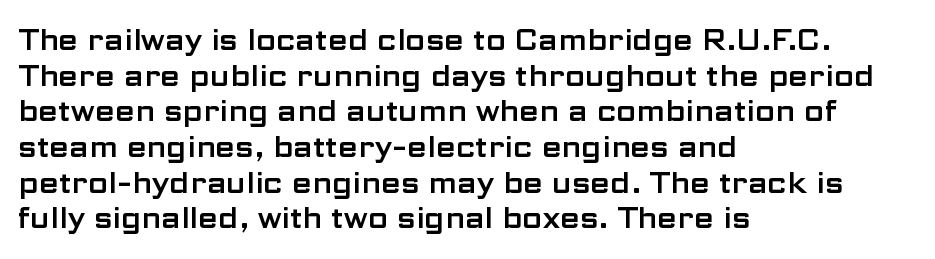
{"serif": "no", "italic": "no", "width": "wide", "stroke_contrast": "low", "x_height": "medium", "monospaced": "no", "underline": "no", "align": "left", "line_spacing_ratio": 1.23, "letter_spacing": "normal", "letter_spacing_em": 0.0, "glyph_px": 29}
